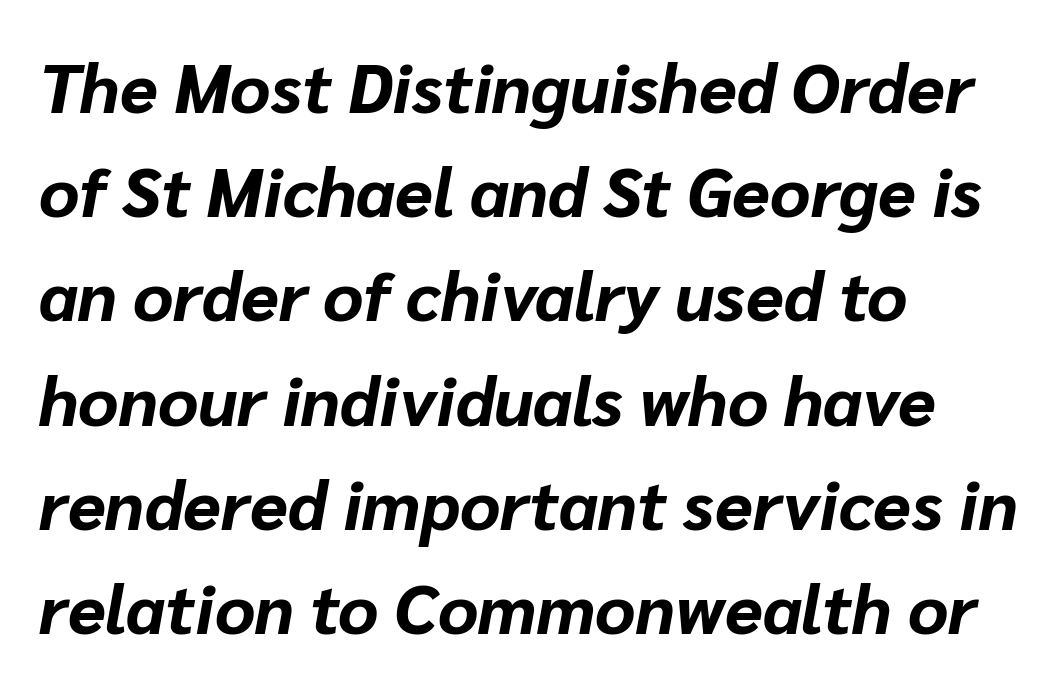
Q: Is the text bold? A: Yes.
Q: Is the text italic (slanted)? A: Yes, it leans right by about 10 degrees.
Q: Is the text underlined? A: No.
Q: How is the paragraph aligned? A: Left-aligned.
Q: Is the spacing between letters normal or unusually wide? A: Normal.
Q: Is the spacing between lines tight, normal or loose? A: Normal.
Q: Width (condensed, normal, or wide)? A: Normal.
Q: Stroke contrast? A: Low.
Q: x-height? A: Medium.
Q: Monospaced? A: No.
